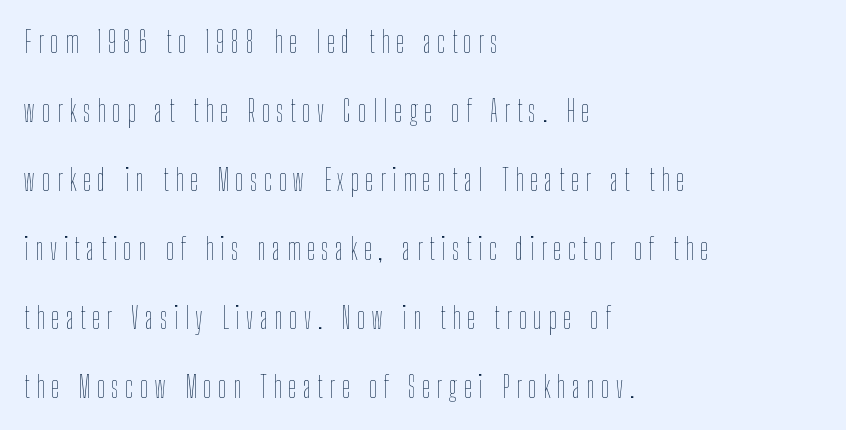
{"italic": "no", "bold": "no", "weight": "thin", "width": "condensed", "stroke_contrast": "low", "x_height": "medium", "monospaced": "no", "underline": "no", "align": "left", "line_spacing": "loose", "line_spacing_ratio": 2.38, "letter_spacing": "wide", "letter_spacing_em": 0.23, "glyph_px": 29}
